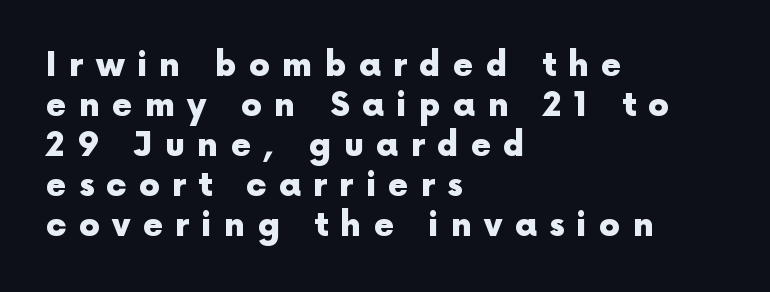
The image shows 33 px heavy sans-serif type, upright; set left-aligned, line spacing 1.21x, unusually wide letter spacing (+0.37 em), not underlined; a medium x-height.
